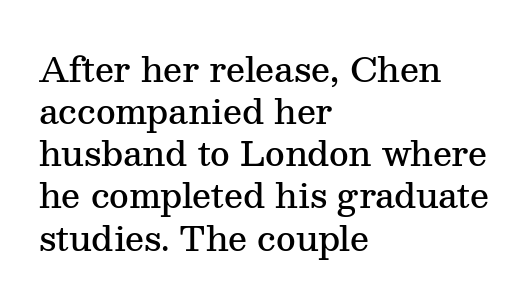
Designer's note — italics off, roman on. Nothing unusual about the tracking: characters are spaced as the font intends. The text was rendered using a seriffed face with decorative stroke endings. Line beginnings align vertically; line endings do not. A semibold gives these letters moderate extra thickness, short of bold.
